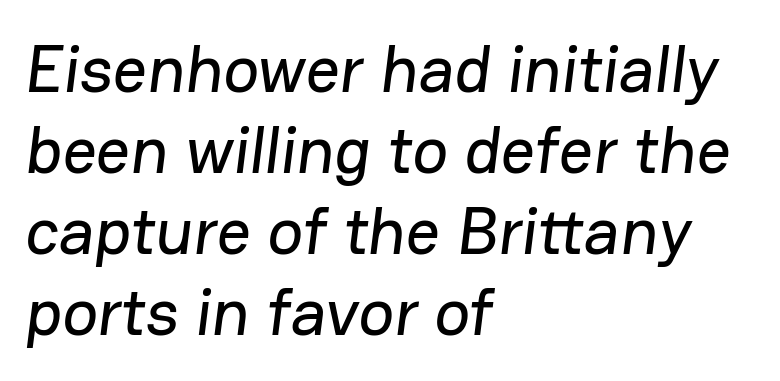
The image shows 67 px sans-serif type; set left-aligned, line spacing 1.21x, normal letter spacing, not underlined; low stroke contrast and a medium x-height.
